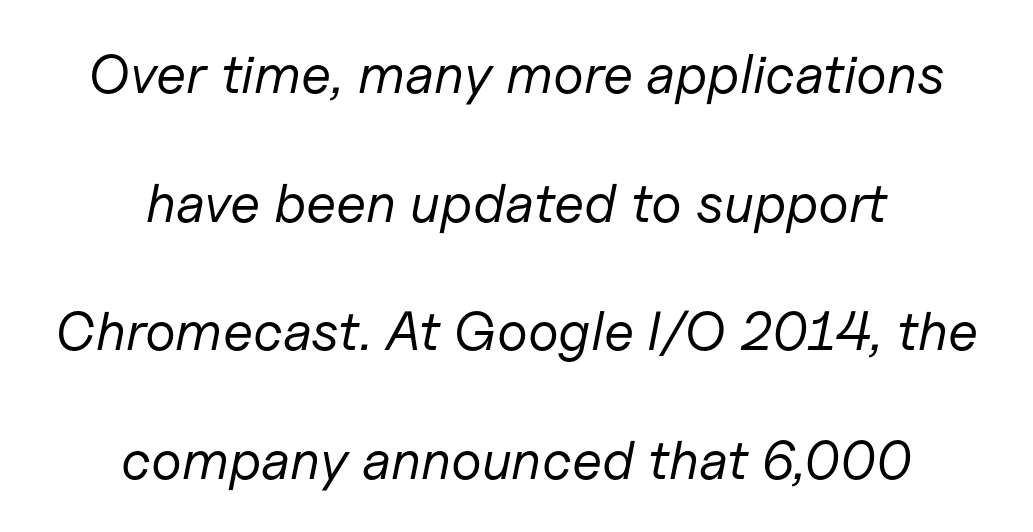
Descenders are the only things crossing below the line. Letters have the restrained weight of plain body copy at most. A typesetter would call this proportional, since set widths differ per character. The typography opts for an oblique posture over an upright one.
